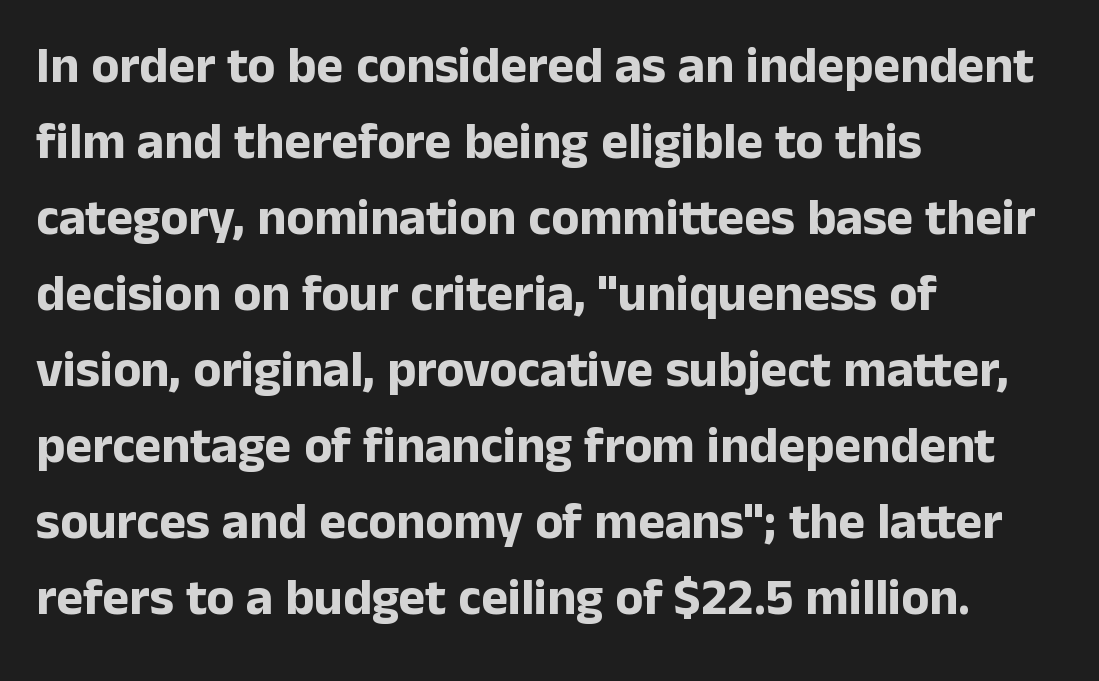
Each new line begins a customary step beneath the previous one. Nobody touched the tracking dial on this one. Typographic density is high because the face is bold. Is this a fixed-width face? No — the glyphs have proportional, varying widths. The compositor pushed each line to the left boundary.
